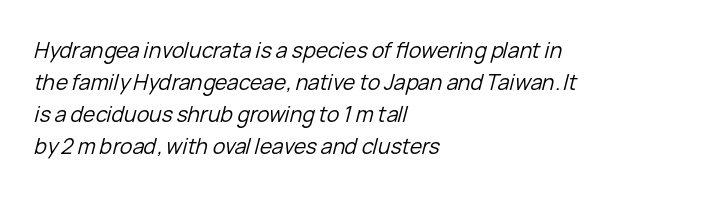
Q: Is the text bold? A: No.
Q: Is the text italic (slanted)? A: Yes, it leans right by about 15 degrees.
Q: Is the text underlined? A: No.
Q: How is the paragraph aligned? A: Left-aligned.
Q: Is the spacing between letters normal or unusually wide? A: Normal.
Q: Is the spacing between lines tight, normal or loose? A: Normal.
